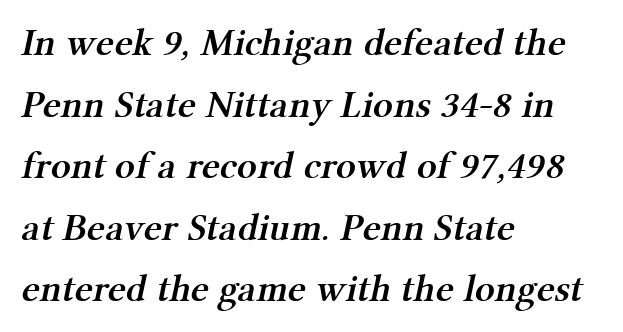
{"serif": "yes", "bold": "semi", "weight": "semibold", "width": "normal", "stroke_contrast": "medium", "x_height": "medium", "monospaced": "no", "underline": "no", "align": "left", "line_spacing": "normal", "line_spacing_ratio": 1.58, "letter_spacing": "normal", "letter_spacing_em": 0.0, "glyph_px": 39}
